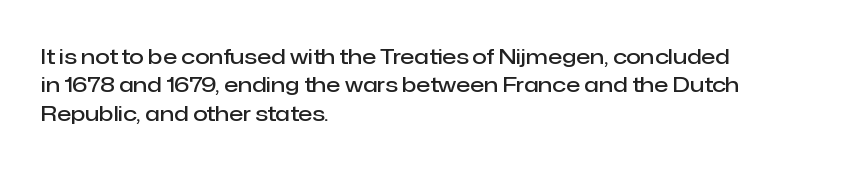
The lines are quadded left. Quick note: not italic, upright. Heft: intermediate — a semibold. Letter spacing: default. Each row of text sits above clean, open space.
